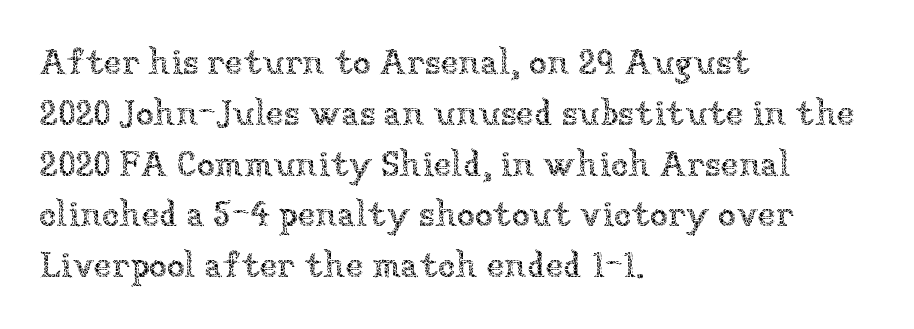
Q: Is the text bold? A: No.
Q: Is the text italic (slanted)? A: No, it is upright.
Q: Is the text underlined? A: No.
Q: How is the paragraph aligned? A: Left-aligned.
Q: Is the spacing between letters normal or unusually wide? A: Normal.
Q: Is the spacing between lines tight, normal or loose? A: Normal.
Q: Width (condensed, normal, or wide)? A: Normal.
Q: Stroke contrast? A: Low.
Q: x-height? A: Medium.
Q: Monospaced? A: No.
